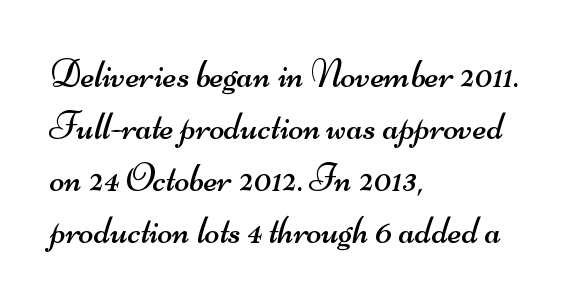
The lines are quadded left. This sample has the flowing, uneven cadence of proportional lettering. Weight class: somewhere from thin through regular. The space between consecutive lines is moderate. Does the type have serifs? No, each stem ends abruptly.
